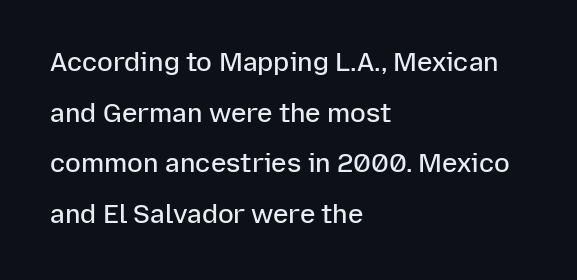
{"italic": "no", "bold": "semi", "underline": "no", "align": "left", "line_spacing": "loose", "line_spacing_ratio": 1.95, "letter_spacing": "normal", "letter_spacing_em": 0.0, "glyph_px": 26}
